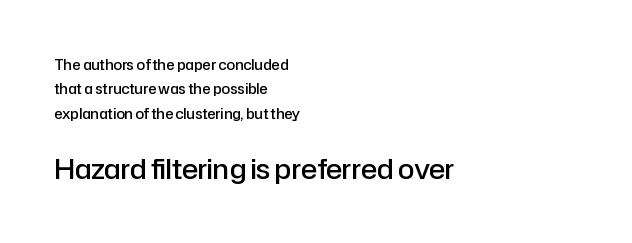
The later block is typeset at a bigger size than the earlier block. These lines stack with their left ends in a neat column. The gap between lines stays unmarked. The horizontal fit of the characters is conventional and even. Ascenders rise straight up at ninety degrees. Its strokes are somewhat broadened, the hallmark of semibold type.
